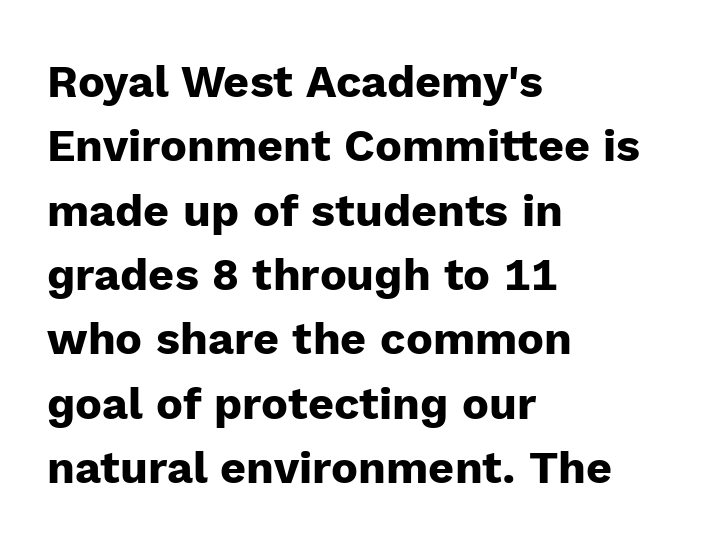
{"serif": "no", "italic": "no", "bold": "yes", "weight": "heavy", "width": "normal", "stroke_contrast": "low", "x_height": "medium", "monospaced": "no", "underline": "no", "align": "left", "line_spacing": "normal", "line_spacing_ratio": 1.43, "letter_spacing": "normal", "letter_spacing_em": 0.0, "glyph_px": 45}
